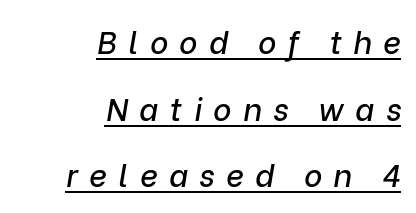
{"italic": "yes", "lean": "right", "slant_degrees": 9, "width": "normal", "stroke_contrast": "low", "x_height": "medium", "monospaced": "no", "underline": "yes", "align": "right", "line_spacing": "loose", "line_spacing_ratio": 2.15, "letter_spacing": "wide", "letter_spacing_em": 0.37, "glyph_px": 31}
